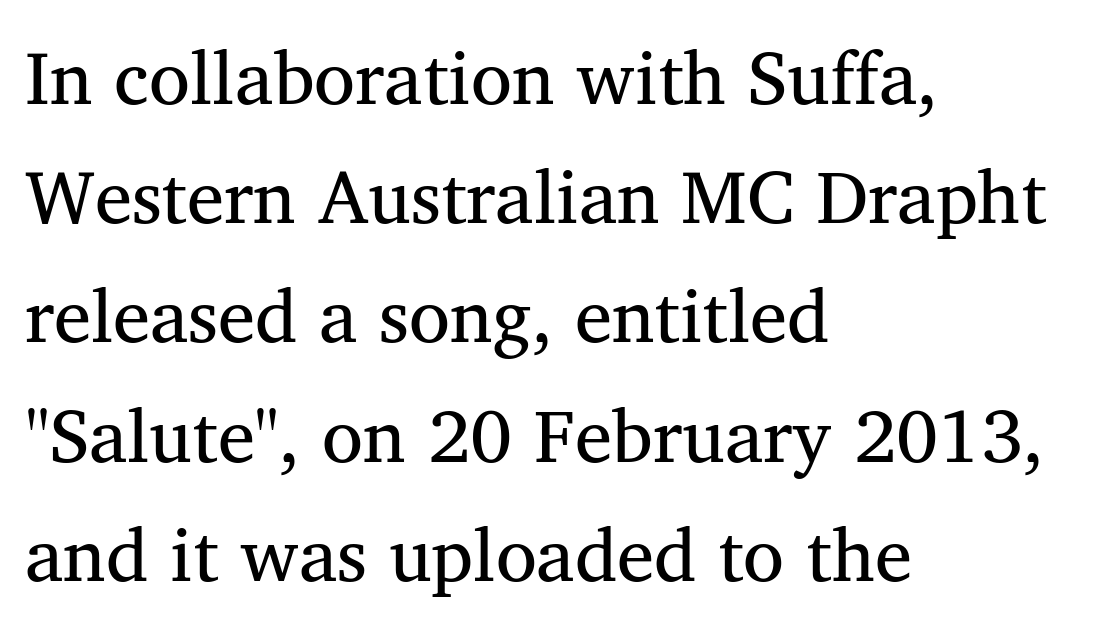
Q: Is the text bold? A: No.
Q: Is the text italic (slanted)? A: No, it is upright.
Q: Is the typeface a serif or a sans-serif typeface? A: Serif.
Q: Is the text underlined? A: No.
Q: How is the paragraph aligned? A: Left-aligned.
Q: Is the spacing between letters normal or unusually wide? A: Normal.
Q: Is the spacing between lines tight, normal or loose? A: Normal.
Q: Width (condensed, normal, or wide)? A: Normal.
Q: Stroke contrast? A: Medium.
Q: x-height? A: Medium.
Q: Monospaced? A: No.
